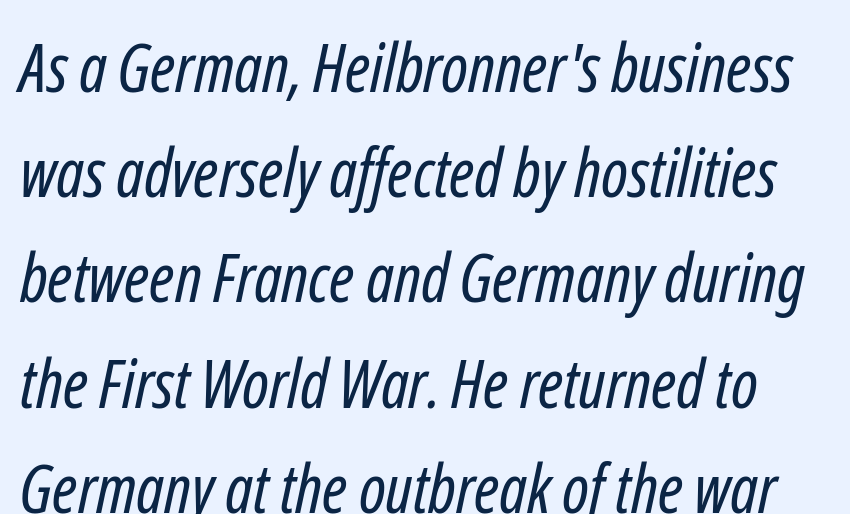
{"serif": "no", "bold": "no", "weight": "regular", "width": "condensed", "stroke_contrast": "low", "x_height": "medium", "monospaced": "no", "underline": "no", "line_spacing": "normal", "line_spacing_ratio": 1.57, "letter_spacing": "normal", "letter_spacing_em": 0.0, "glyph_px": 67}
